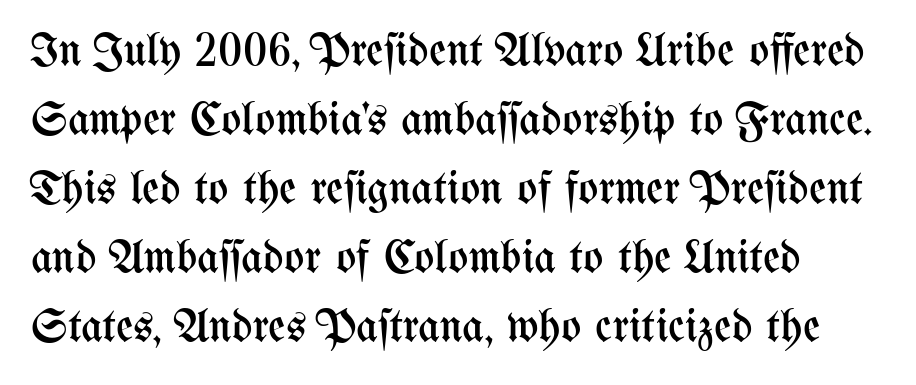
Q: Is the text bold? A: No.
Q: Is the text italic (slanted)? A: No, it is upright.
Q: Is the text underlined? A: No.
Q: Is the spacing between letters normal or unusually wide? A: Normal.
Q: Is the spacing between lines tight, normal or loose? A: Normal.
Q: Width (condensed, normal, or wide)? A: Condensed.
Q: Stroke contrast? A: Medium.
Q: x-height? A: Medium.
Q: Monospaced? A: No.
